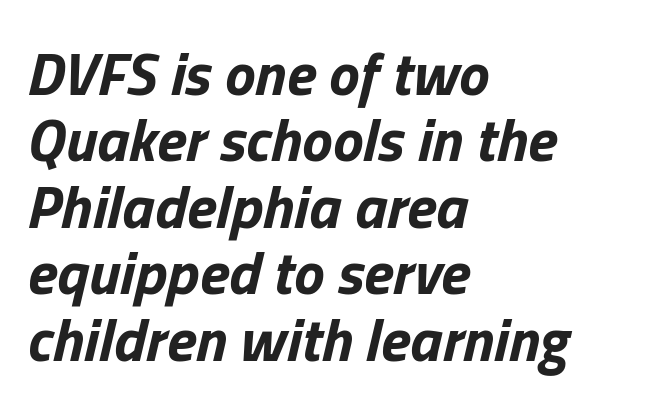
Lines of text with bare space underneath. The letters advance in unequal steps, a hallmark of proportional type. Heft: maximum for text — a bold. Standard letterfit; no display-style spreading of the glyphs. A classic flush-left, rag-right setting is used for this passage.
